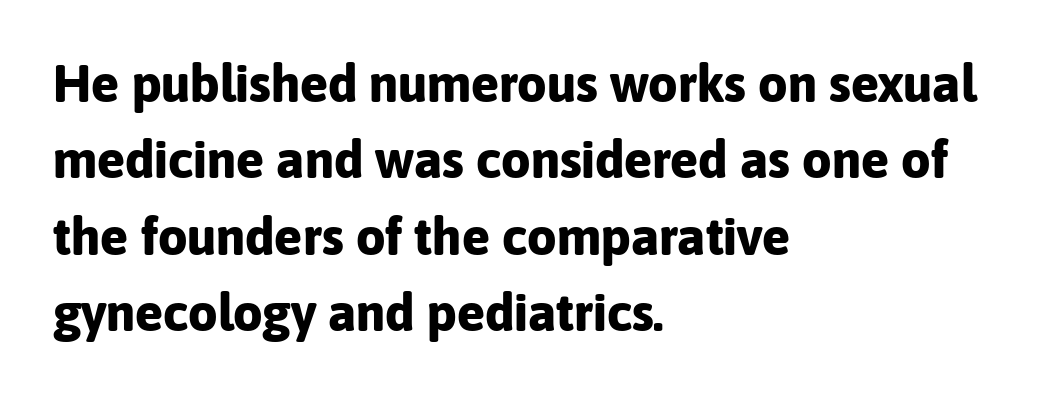
The image shows 52 px bold sans-serif type, upright; set left-aligned, normal line spacing (1.47x), normal letter spacing, not underlined; low stroke contrast and a medium x-height.
